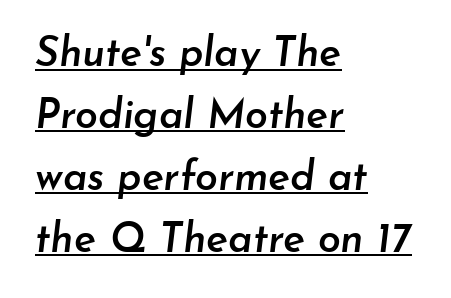
{"italic": "yes", "lean": "right", "slant_degrees": 7, "bold": "semi", "weight": "semibold", "width": "normal", "stroke_contrast": "low", "x_height": "small", "monospaced": "no", "underline": "yes", "align": "left", "line_spacing": "normal", "line_spacing_ratio": 1.51, "letter_spacing": "normal", "letter_spacing_em": 0.0, "glyph_px": 41}
